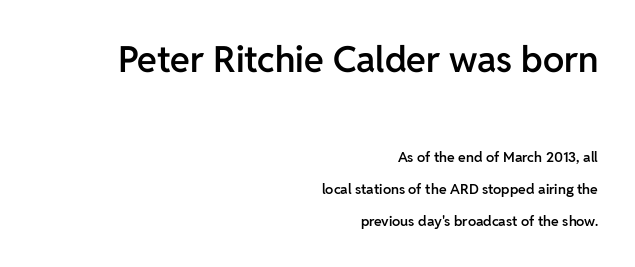
{"serif": "no", "italic": "no", "bold": "semi", "weight": "semibold", "width": "normal", "stroke_contrast": "low", "x_height": "medium", "monospaced": "no", "underline": "no", "align": "right", "line_spacing": "loose", "line_spacing_ratio": 2.28, "letter_spacing": "normal", "letter_spacing_em": 0.0, "larger_block": "first", "size_ratio": 2.57, "glyph_px": 36}
